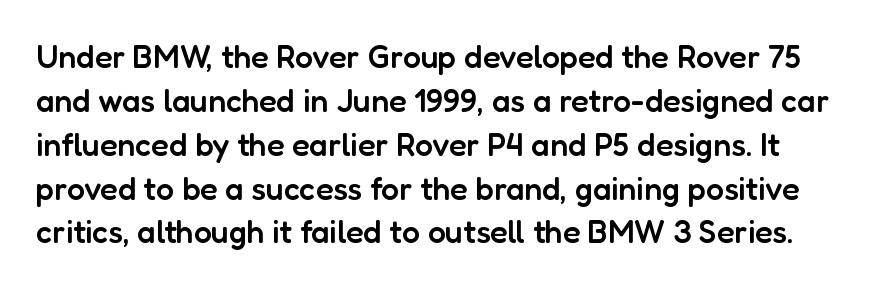
{"serif": "no", "italic": "no", "bold": "semi", "weight": "semibold", "width": "normal", "stroke_contrast": "low", "x_height": "medium", "monospaced": "no", "underline": "no", "line_spacing": "normal", "line_spacing_ratio": 1.37, "letter_spacing": "normal", "letter_spacing_em": 0.0, "glyph_px": 32}
